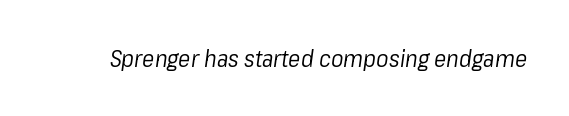
Q: Is the text bold? A: No.
Q: Is the text italic (slanted)? A: Yes, it leans right by about 8 degrees.
Q: Is the text underlined? A: No.
Q: Is the spacing between letters normal or unusually wide? A: Normal.
